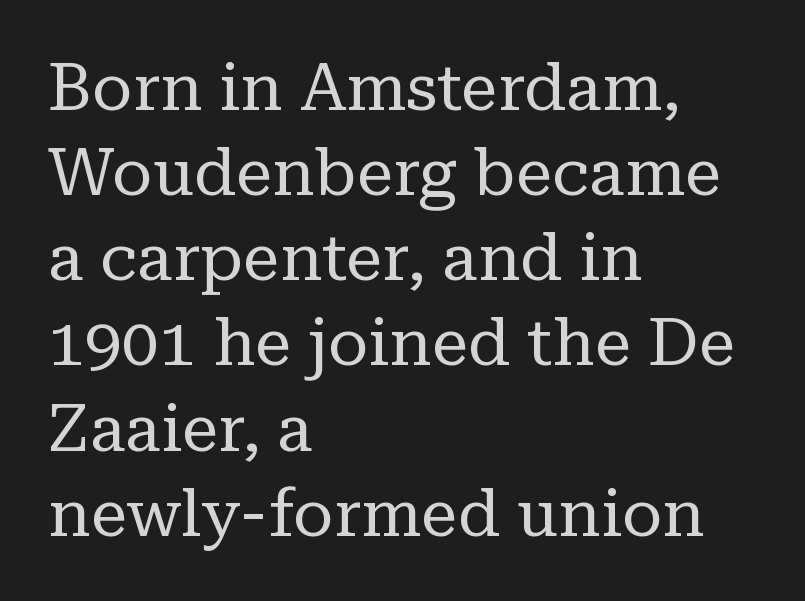
{"serif": "yes", "italic": "no", "bold": "no", "weight": "regular", "width": "normal", "stroke_contrast": "low", "x_height": "medium", "monospaced": "no", "underline": "no", "align": "left", "line_spacing": "normal", "line_spacing_ratio": 1.29, "letter_spacing": "normal", "letter_spacing_em": 0.0, "glyph_px": 66}
